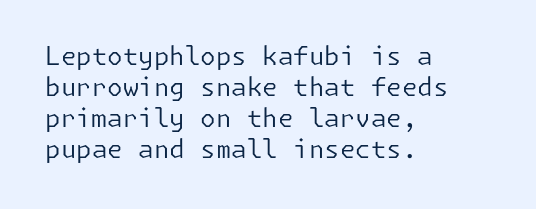
A light-to-regular cut is what we see here. Clear beneath every line of the passage. Vertical strokes here are truly vertical. The passage shown has conventional tracking throughout. Leftover space on each line is placed entirely after the last word.
